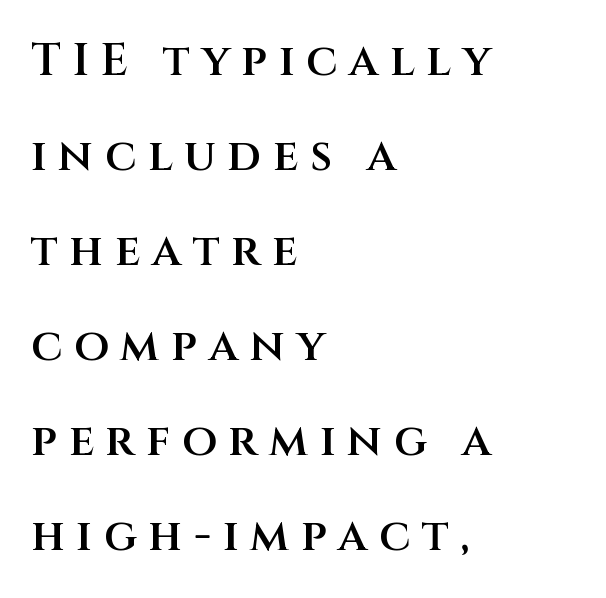
The image shows 45 px semibold sans-serif type, upright; set left-aligned, loose line spacing (2.11x), unusually wide letter spacing (+0.26 em), not underlined; medium stroke contrast and a large x-height.
